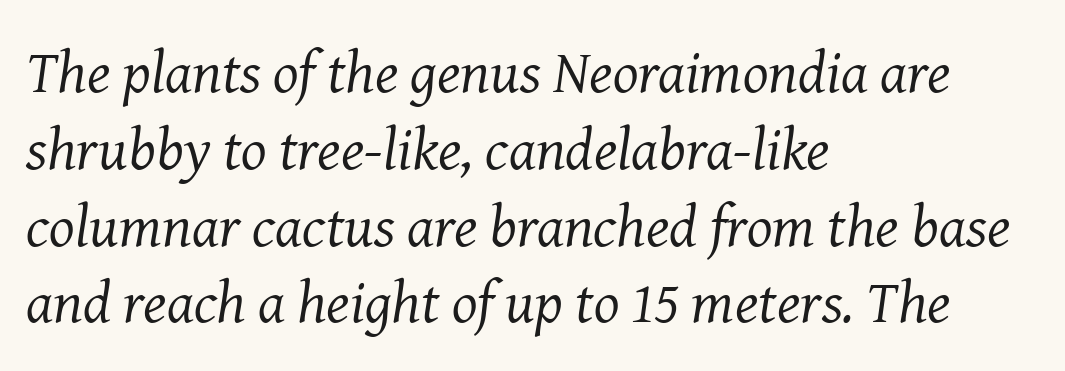
Notice how the stems are inclined rather than vertical — that's the hallmark of italics. Leading: standard. A clean baseline with only descenders dipping below it. What stands out about the letter spacing? Nothing — it is the standard amount.
